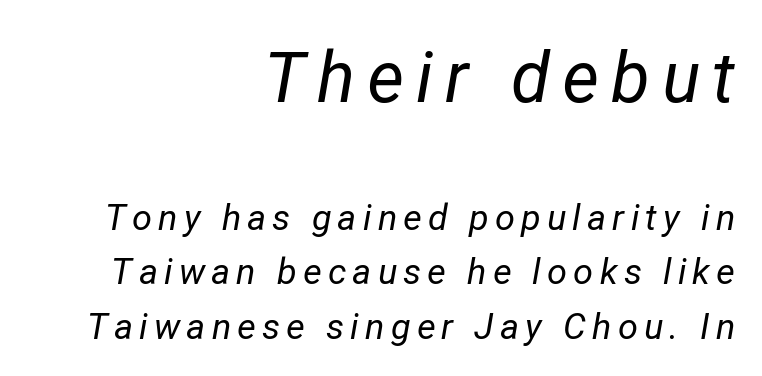
Does the bottom block carry the larger type? No, the top block does. The axis of the letterforms is tilted away from vertical. All the whitespace from short lines collects on the left. Looks like regular typesetting: each glyph gets only the width it needs. A normal amount of white space separates one row of letters from the next. Stems here are at most as thick as an everyday book face.
